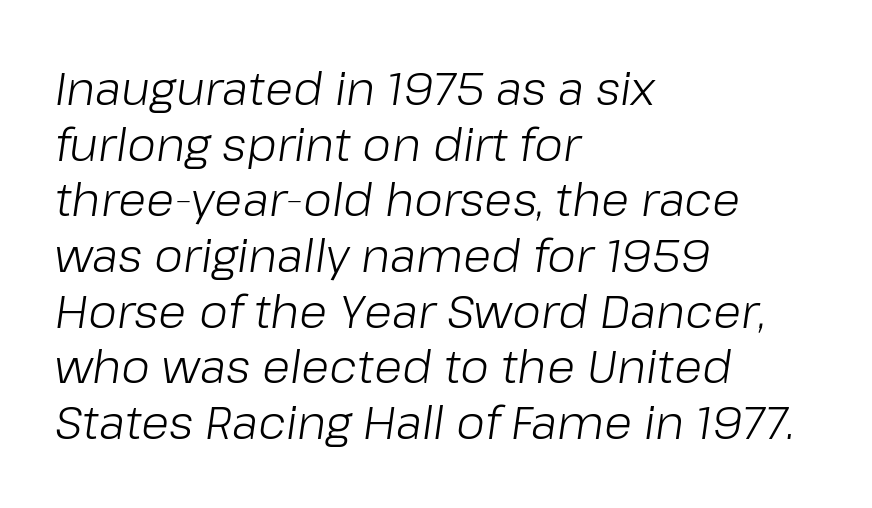
The image shows 46 px light type, italic (leaning right); set left-aligned, line spacing 1.21x, normal letter spacing, not underlined; low stroke contrast and a medium x-height.
